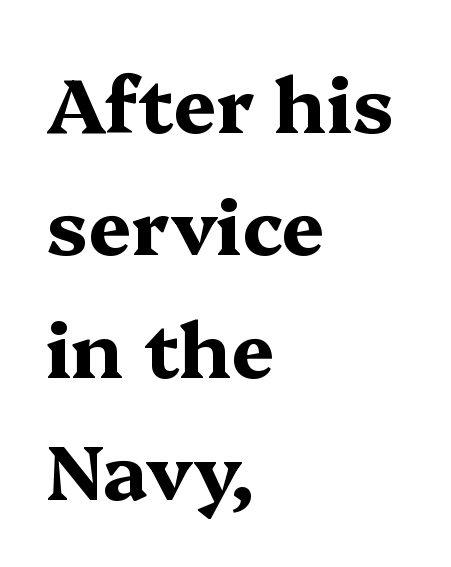
Serif or sans? Serif — the stroke terminals have little feet. Letter spacing: default. Ordinary non-slanted type is in use. Think of a printed novel: that variable character pitch is what you see here. The strokes are fattened all the way to bold. Line beginnings align vertically; line endings do not.
